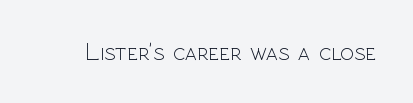
Q: Is the text bold? A: No.
Q: Is the text italic (slanted)? A: No, it is upright.
Q: Is the text underlined? A: No.
Q: Is the spacing between letters normal or unusually wide? A: Normal.
